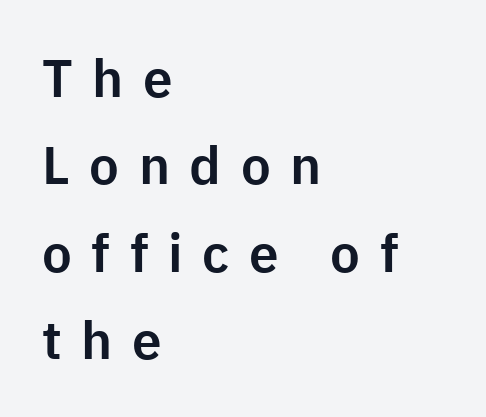
Q: Is the text italic (slanted)? A: No, it is upright.
Q: Is the typeface a serif or a sans-serif typeface? A: Sans-serif.
Q: Is the text underlined? A: No.
Q: How is the paragraph aligned? A: Left-aligned.
Q: Is the spacing between letters normal or unusually wide? A: Unusually wide.
Q: Is the spacing between lines tight, normal or loose? A: Normal.
Q: Width (condensed, normal, or wide)? A: Normal.
Q: Stroke contrast? A: Low.
Q: x-height? A: Medium.
Q: Monospaced? A: No.
